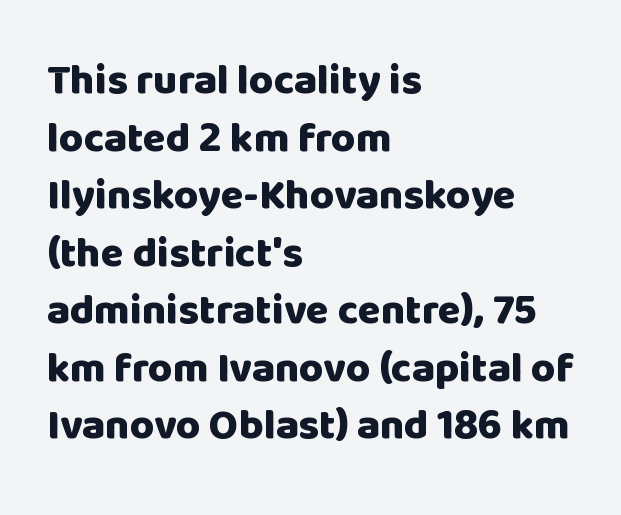
The image shows 42 px heavy sans-serif type, upright; set left-aligned, normal line spacing (1.37x), normal letter spacing, not underlined; low stroke contrast and a large x-height.
